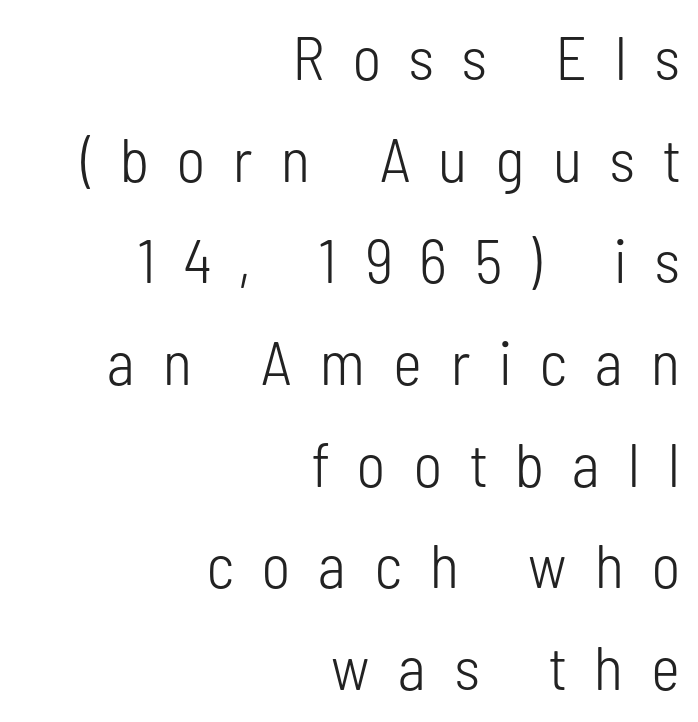
The image shows 62 px light, condensed sans-serif type, upright; set right-aligned, normal line spacing (1.64x), unusually wide letter spacing (+0.46 em), not underlined; low stroke contrast and a medium x-height.
